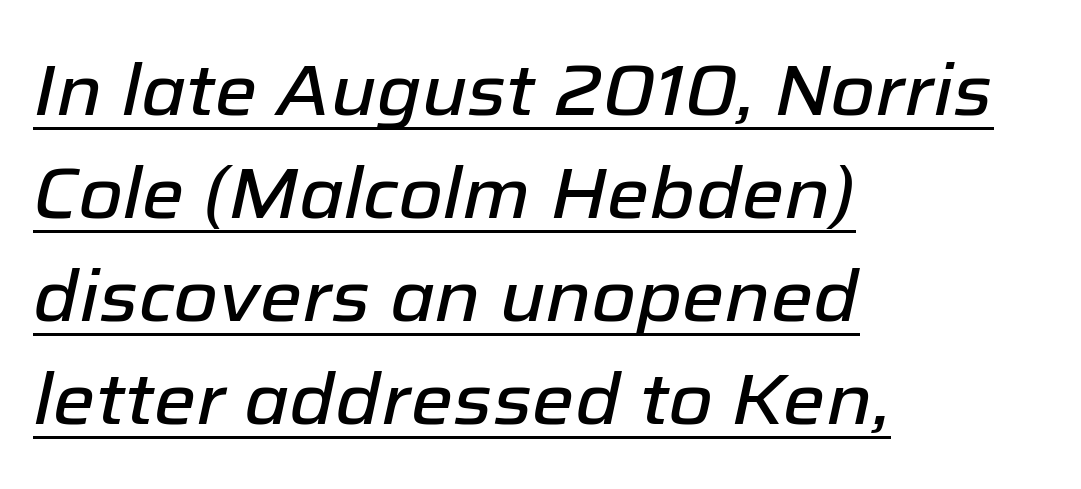
{"italic": "yes", "lean": "right", "slant_degrees": 12, "width": "normal", "stroke_contrast": "low", "x_height": "medium", "monospaced": "no", "underline": "yes", "align": "left", "line_spacing": "normal", "line_spacing_ratio": 1.43, "letter_spacing": "normal", "letter_spacing_em": 0.0, "glyph_px": 72}
